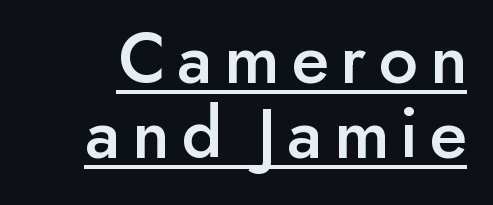
Every character sits straight up, as roman type does. The rendered words wear a rule along their underside. Here the designer chose a conventional face with non-uniform glyph widths. Baseline-to-baseline distance is barely more than the letter height. The text was rendered using a sans face with plain stroke endings.
